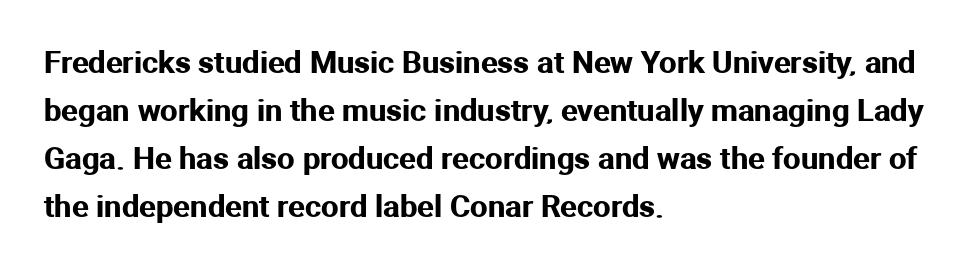
Summary of vertical rhythm: regular, with standard interline spacing. Unlike italic type, these characters show no tilt at all. Descenders hang freely into open space. The face used here is proportionally spaced, like ordinary book or web type. Classification — sans serif.
